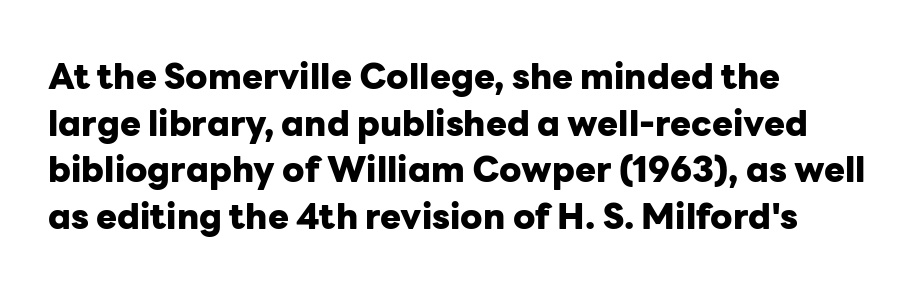
{"serif": "no", "italic": "no", "bold": "yes", "weight": "heavy", "width": "normal", "stroke_contrast": "low", "x_height": "medium", "monospaced": "no", "underline": "no", "align": "left", "line_spacing": "normal", "line_spacing_ratio": 1.33, "letter_spacing": "normal", "letter_spacing_em": 0.0, "glyph_px": 35}
